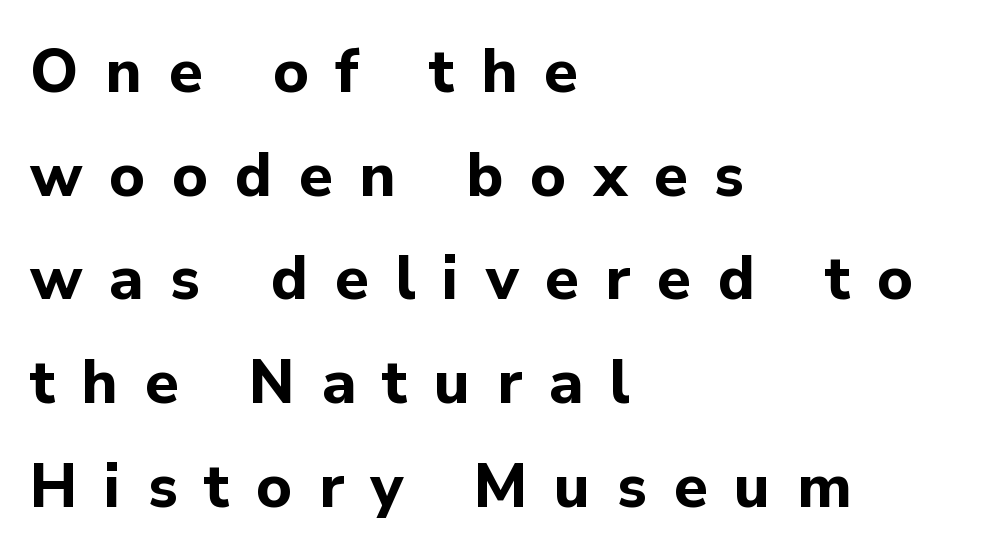
Q: Is the text bold? A: Yes.
Q: Is the text italic (slanted)? A: No, it is upright.
Q: Is the typeface a serif or a sans-serif typeface? A: Sans-serif.
Q: Is the text underlined? A: No.
Q: How is the paragraph aligned? A: Left-aligned.
Q: Is the spacing between letters normal or unusually wide? A: Unusually wide.
Q: Is the spacing between lines tight, normal or loose? A: Normal.
Q: Width (condensed, normal, or wide)? A: Normal.
Q: Stroke contrast? A: Low.
Q: x-height? A: Medium.
Q: Monospaced? A: No.
